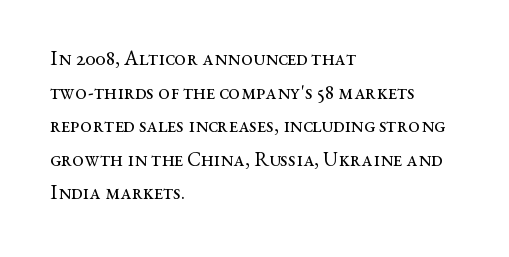
Q: Is the text bold? A: No.
Q: Is the text italic (slanted)? A: No, it is upright.
Q: Is the text underlined? A: No.
Q: How is the paragraph aligned? A: Left-aligned.
Q: Is the spacing between letters normal or unusually wide? A: Normal.
Q: Is the spacing between lines tight, normal or loose? A: Normal.
